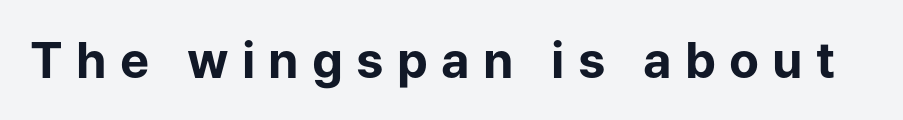
Q: Is the text bold? A: Yes.
Q: Is the text italic (slanted)? A: No, it is upright.
Q: Is the typeface a serif or a sans-serif typeface? A: Sans-serif.
Q: Is the text underlined? A: No.
Q: Is the spacing between letters normal or unusually wide? A: Unusually wide.
Q: Width (condensed, normal, or wide)? A: Normal.
Q: Stroke contrast? A: Low.
Q: x-height? A: Medium.
Q: Monospaced? A: No.
